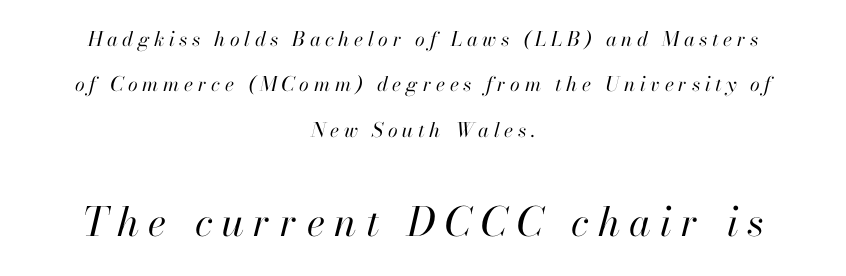
The image shows 40 px regular-weight type, italic (leaning right); set centered, loose line spacing (2.27x), unusually wide letter spacing (+0.23 em), not underlined; the second (bottom) block is 2.0x larger; high stroke contrast and a small x-height.
